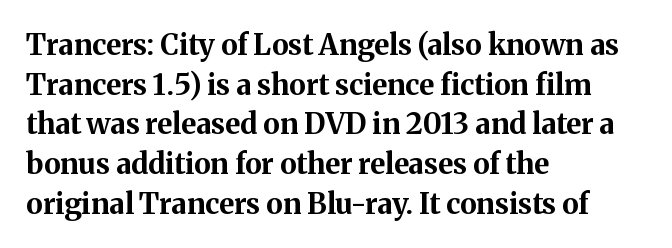
{"serif": "yes", "italic": "no", "bold": "yes", "weight": "bold", "width": "normal", "stroke_contrast": "medium", "x_height": "medium", "monospaced": "no", "underline": "no", "align": "left", "line_spacing": "normal", "line_spacing_ratio": 1.37, "letter_spacing": "normal", "letter_spacing_em": 0.0, "glyph_px": 29}
